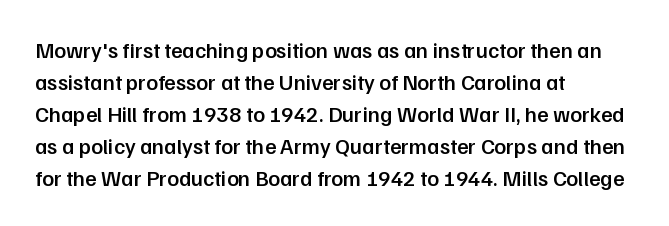
Q: Is the text bold? A: Semi-bold.
Q: Is the text italic (slanted)? A: No, it is upright.
Q: Is the text underlined? A: No.
Q: How is the paragraph aligned? A: Left-aligned.
Q: Is the spacing between letters normal or unusually wide? A: Normal.
Q: Is the spacing between lines tight, normal or loose? A: Normal.
